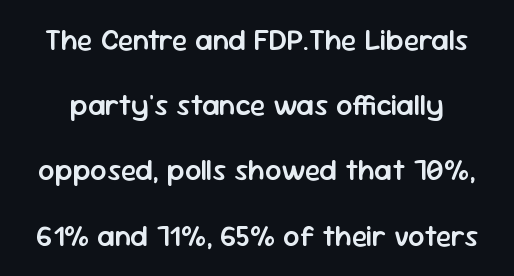
The image shows 29 px semibold sans-serif type, upright; set loose line spacing (2.25x), normal letter spacing, not underlined; low stroke contrast and a medium x-height.
